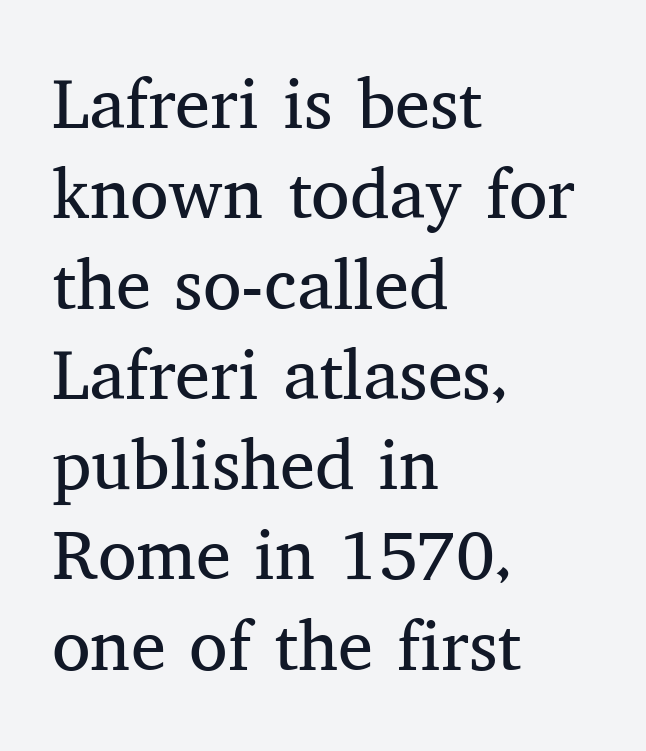
The words here are not underlined. The font family rendered here belongs to the serif group. Is the letter spacing exaggerated? No — it looks like the ordinary default. The typesetting does not lean heavy: it is not bold. Character widths vary here, with narrow letters taking less room than wide ones.
